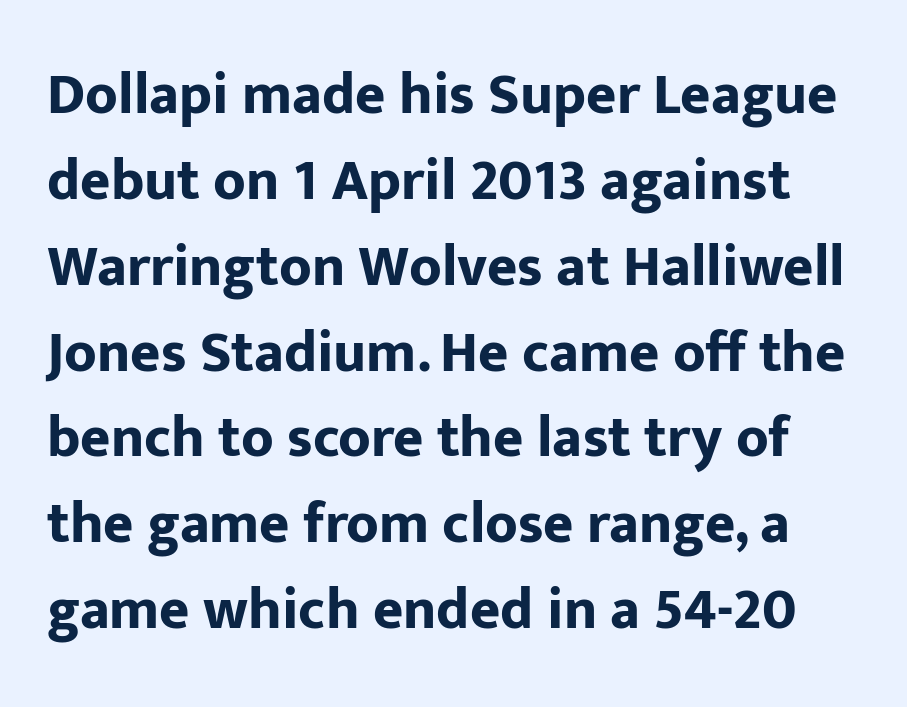
The image shows 58 px bold sans-serif type, upright; set normal line spacing (1.48x), normal letter spacing, not underlined; low stroke contrast and a medium x-height.
